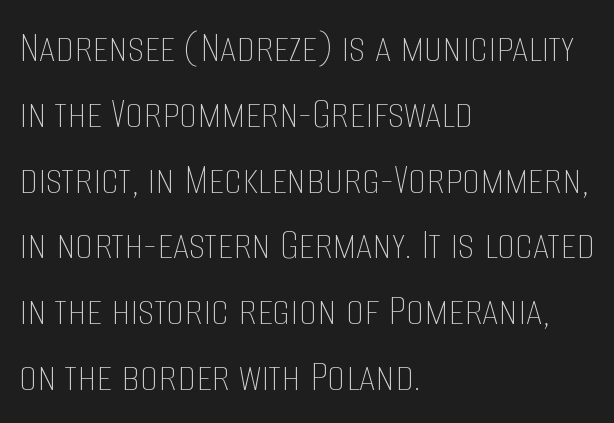
The image shows 46 px thin, condensed type, upright; set left-aligned, normal line spacing (1.43x), normal letter spacing, not underlined; low stroke contrast and a large x-height.
